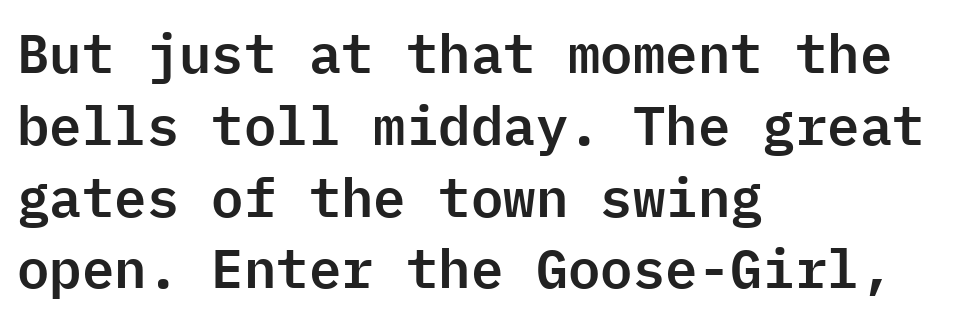
Q: Is the text italic (slanted)? A: No, it is upright.
Q: Is the typeface a serif or a sans-serif typeface? A: Sans-serif.
Q: Is the text underlined? A: No.
Q: How is the paragraph aligned? A: Left-aligned.
Q: Is the spacing between letters normal or unusually wide? A: Normal.
Q: Is the spacing between lines tight, normal or loose? A: Normal.
Q: Width (condensed, normal, or wide)? A: Normal.
Q: Stroke contrast? A: Low.
Q: x-height? A: Medium.
Q: Monospaced? A: Yes.
